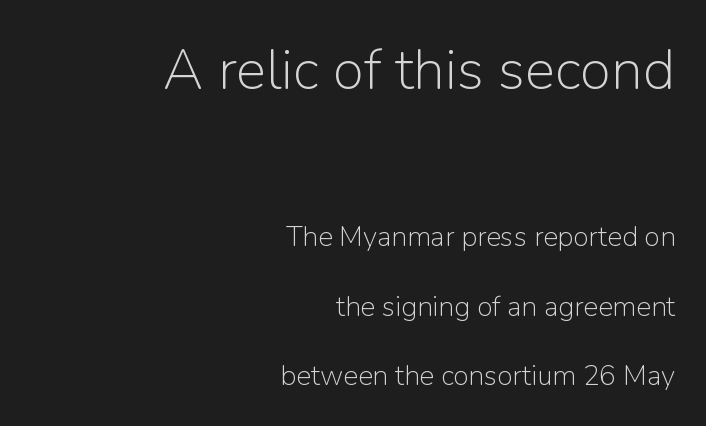
Q: Is the text bold? A: No.
Q: Is the text italic (slanted)? A: No, it is upright.
Q: Is the typeface a serif or a sans-serif typeface? A: Sans-serif.
Q: Is the text underlined? A: No.
Q: How is the paragraph aligned? A: Right-aligned.
Q: Is the spacing between letters normal or unusually wide? A: Normal.
Q: Is the spacing between lines tight, normal or loose? A: Loose.
Q: Which block of text is set in a larger size, the first (top) or the second (bottom)? A: The first (top) one.
Q: Width (condensed, normal, or wide)? A: Normal.
Q: Stroke contrast? A: Low.
Q: x-height? A: Medium.
Q: Monospaced? A: No.
